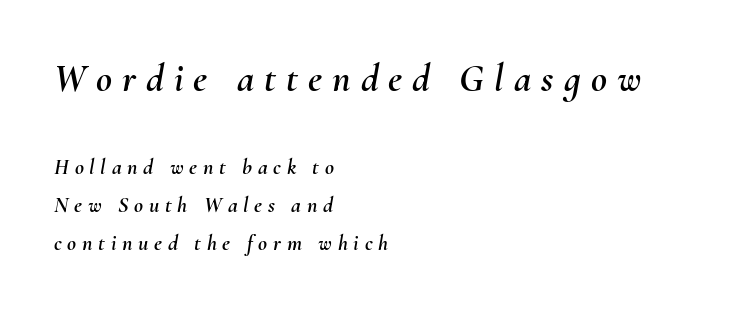
Think of a printed novel: that variable character pitch is what you see here. Reading top to bottom, the characters get smaller at the block break. The axis of the letterforms is tilted away from vertical. This sample uses expanded letter spacing, leaving extra air between glyphs.
